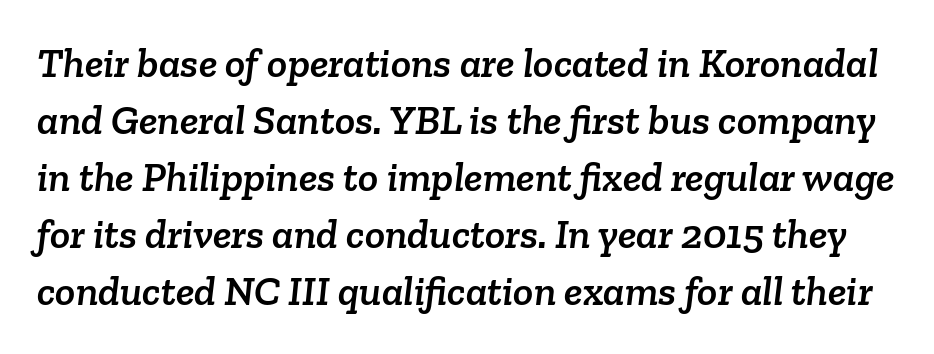
Lines of text with bare space underneath. What's the leading like? Ordinary, nothing unusual. The face used here is seriffed, in the tradition of book romans. Do the characters align in a grid? No, the font is proportional. Between one letter and the next there's only the usual sliver of space.
